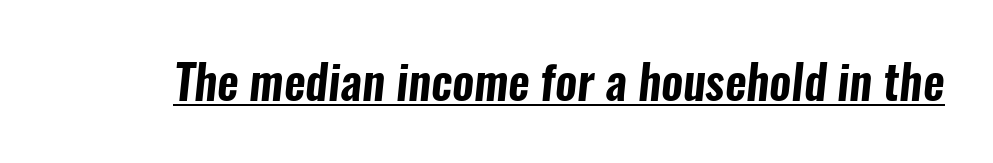
Q: Is the typeface a serif or a sans-serif typeface? A: Sans-serif.
Q: Is the text underlined? A: Yes.
Q: Is the spacing between letters normal or unusually wide? A: Normal.
Q: Width (condensed, normal, or wide)? A: Condensed.
Q: Stroke contrast? A: Low.
Q: x-height? A: Medium.
Q: Monospaced? A: No.
